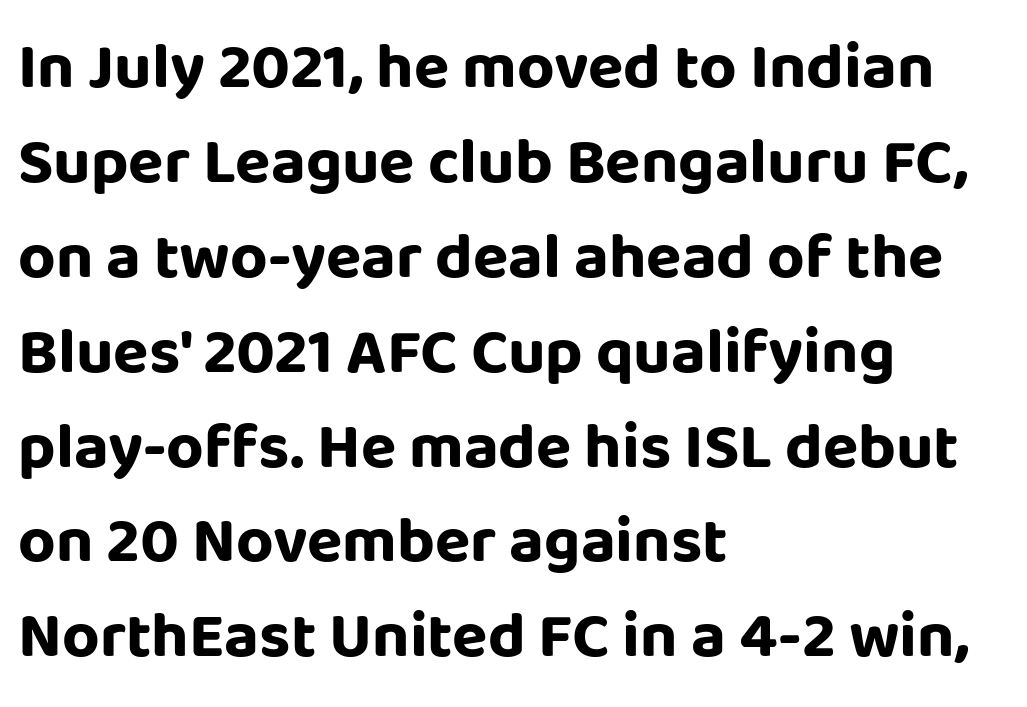
This rendering features lettering with no underline. The rendering shows plain stroke endings on the letterforms — a sans-serif design. A typesetter would call this proportional, since set widths differ per character. Look at the tracking — it's just the regular setting, nothing added. Is the block centered? No — it sits flush against the left margin.
